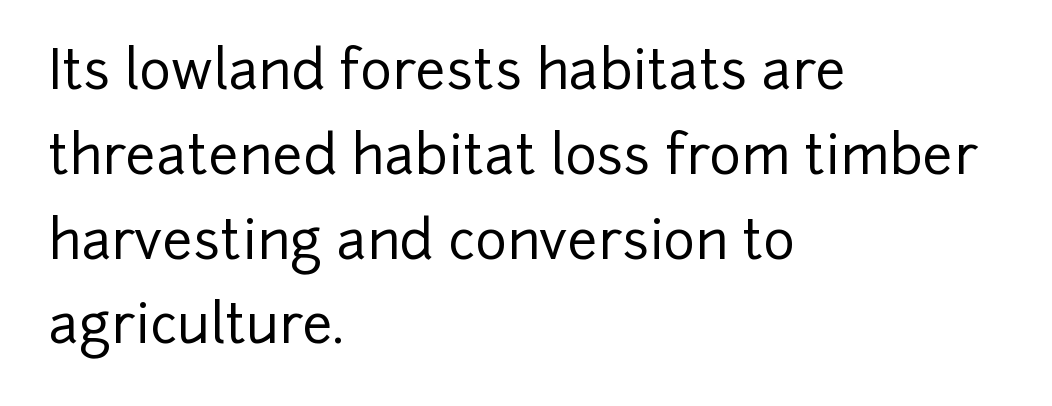
{"serif": "no", "italic": "no", "width": "normal", "stroke_contrast": "low", "x_height": "medium", "monospaced": "no", "underline": "no", "align": "left", "line_spacing": "normal", "line_spacing_ratio": 1.57, "letter_spacing": "normal", "letter_spacing_em": 0.0, "glyph_px": 54}
